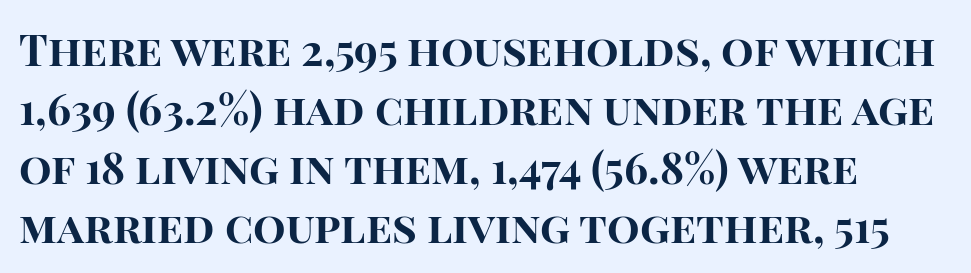
Q: Is the text bold? A: Yes.
Q: Is the text italic (slanted)? A: No, it is upright.
Q: Is the typeface a serif or a sans-serif typeface? A: Sans-serif.
Q: Is the text underlined? A: No.
Q: How is the paragraph aligned? A: Left-aligned.
Q: Is the spacing between letters normal or unusually wide? A: Normal.
Q: Is the spacing between lines tight, normal or loose? A: Normal.
Q: Width (condensed, normal, or wide)? A: Normal.
Q: Stroke contrast? A: High.
Q: x-height? A: Large.
Q: Monospaced? A: No.
